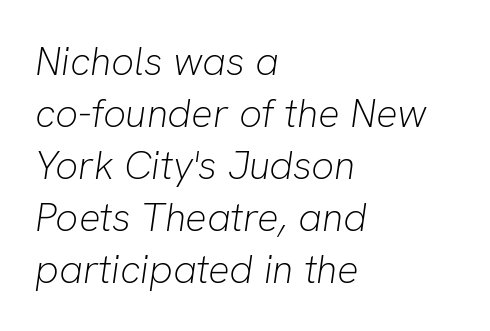
Spacing verdict: proportional, widths tailored to each character. The font sits on the lighter half of the weight spectrum, regular included. Leading: standard. If you drew a ruler down the left edge, every line would touch it.
